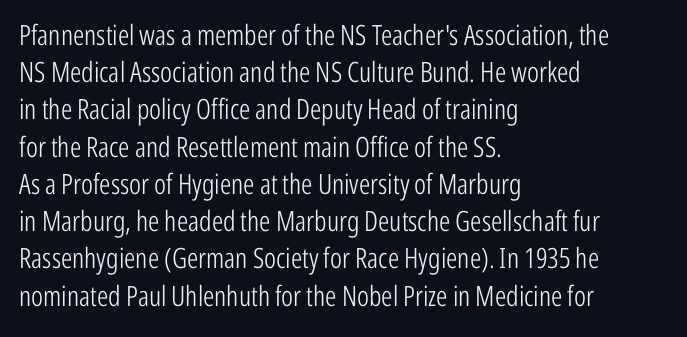
{"serif": "no", "italic": "no", "bold": "no", "weight": "light", "width": "condensed", "stroke_contrast": "low", "x_height": "medium", "monospaced": "no", "underline": "no", "align": "left", "line_spacing": "normal", "line_spacing_ratio": 1.33, "letter_spacing": "normal", "letter_spacing_em": 0.0, "glyph_px": 28}
